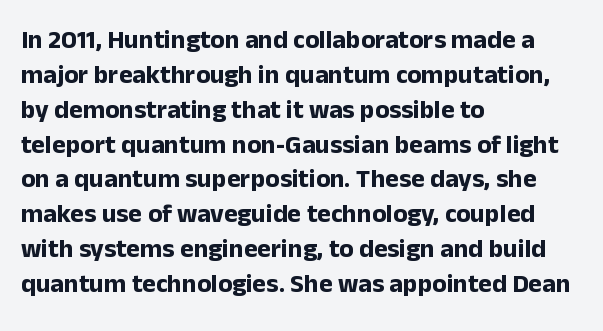
The image shows 26 px bold type, upright; set left-aligned, normal line spacing (1.34x), normal letter spacing, not underlined.
